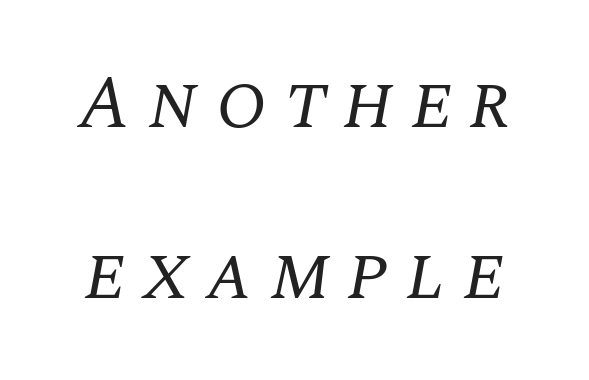
{"serif": "yes", "italic": "yes", "lean": "right", "slant_degrees": 10, "bold": "no", "weight": "regular", "width": "normal", "stroke_contrast": "medium", "x_height": "large", "monospaced": "no", "underline": "no", "line_spacing": "loose", "line_spacing_ratio": 2.28, "letter_spacing": "wide", "letter_spacing_em": 0.22, "glyph_px": 75}
